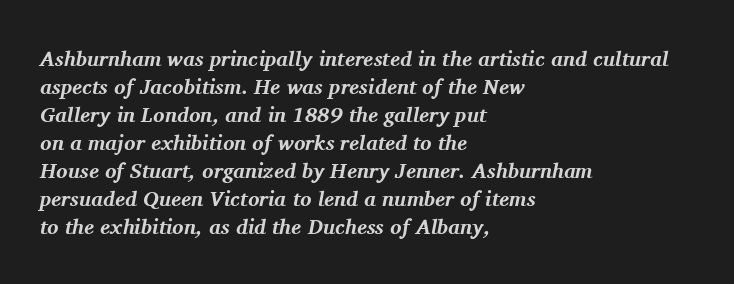
{"italic": "yes", "lean": "right", "slant_degrees": 11, "bold": "yes", "underline": "no", "align": "left", "line_spacing": "normal", "line_spacing_ratio": 1.33, "letter_spacing": "normal", "letter_spacing_em": 0.0, "glyph_px": 21}
